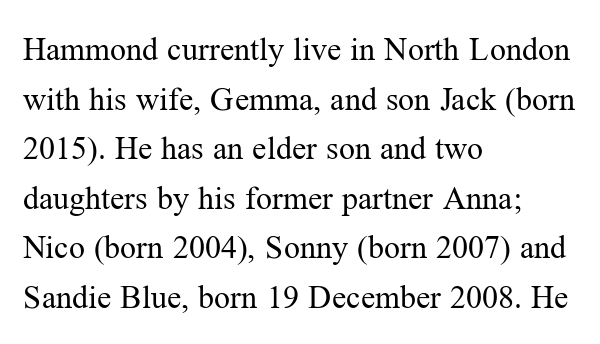
{"serif": "yes", "italic": "no", "bold": "no", "weight": "regular", "width": "normal", "stroke_contrast": "medium", "x_height": "medium", "monospaced": "no", "underline": "no", "align": "left", "line_spacing": "normal", "line_spacing_ratio": 1.55, "letter_spacing": "normal", "letter_spacing_em": 0.0, "glyph_px": 32}
